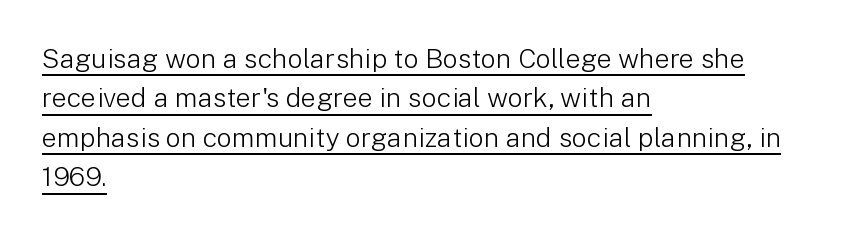
{"italic": "no", "bold": "no", "underline": "yes", "align": "left", "line_spacing": "normal", "line_spacing_ratio": 1.46, "letter_spacing": "normal", "letter_spacing_em": 0.0, "glyph_px": 27}
